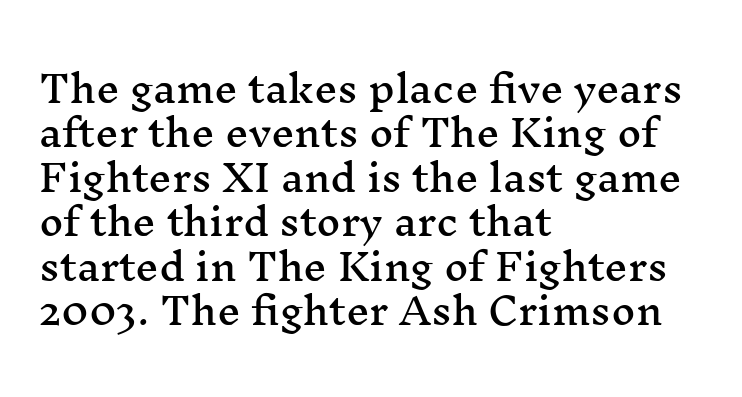
The rag falls on the right side of this text block. Glyph-to-glyph distance matches everyday printed text. A typesetter would mark this as roman, not italic. You could not count columns in this text — the font is proportionally spaced. What kind of face is this? One with serifs. The baseline area is clear.
